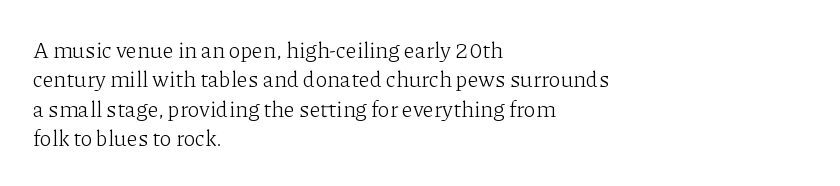
Caption: face not bold, strokes unweighted. Whoever set this chose a conventional vertical rhythm. This sample uses plain, unmodified letter spacing. The lettering stays uniformly vertical, giving the passage a roman look. Rule under the text: the space is simply empty.
